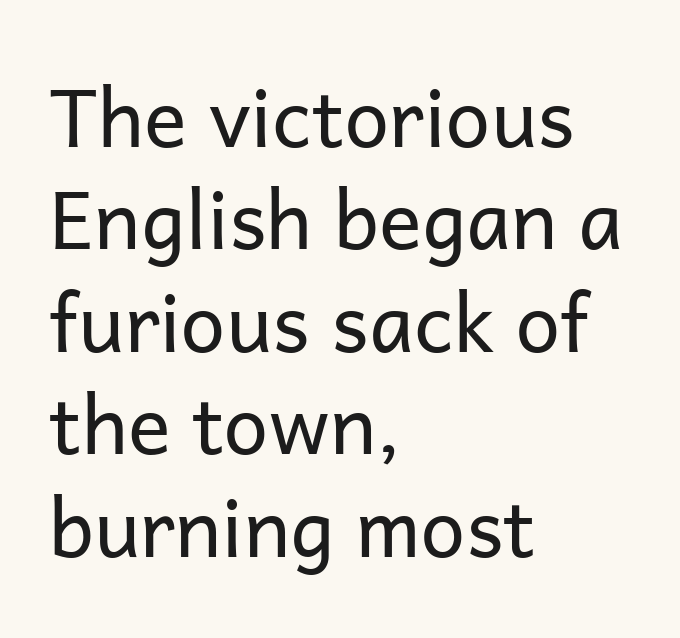
The image shows 80 px regular-weight sans-serif type, upright; set left-aligned, normal line spacing (1.28x), normal letter spacing, not underlined; low stroke contrast and a medium x-height.
